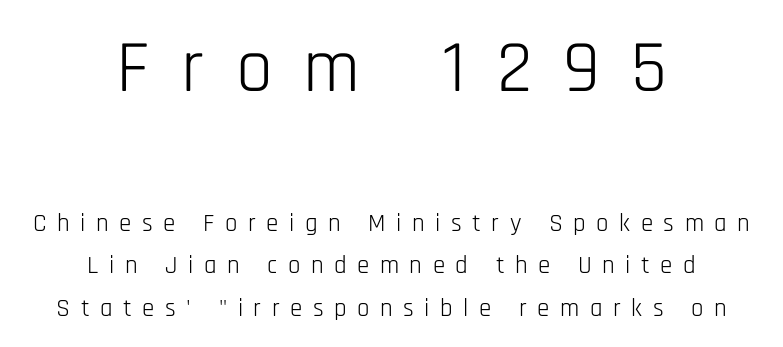
Size hierarchy here favors the leading block over the trailing one. This sample has the flowing, uneven cadence of proportional lettering. Typographically, this falls in the sans-serif category. Each stroke keeps to a modest, everyday thickness or less. Layout note: lines centered.
